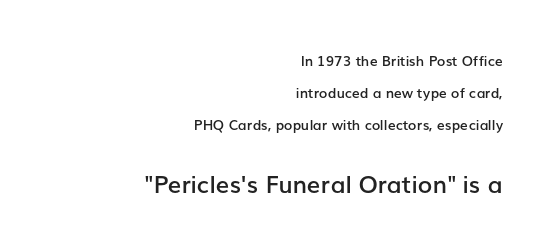
You could fit nearly another row in the gap between these rows. Caption: standard tracking, unaltered. Bigger letters appear in the bottom chunk; the top chunk is reduced. The font is running at a semibold setting, under full bold. Check the space under the baseline: it is left empty.
